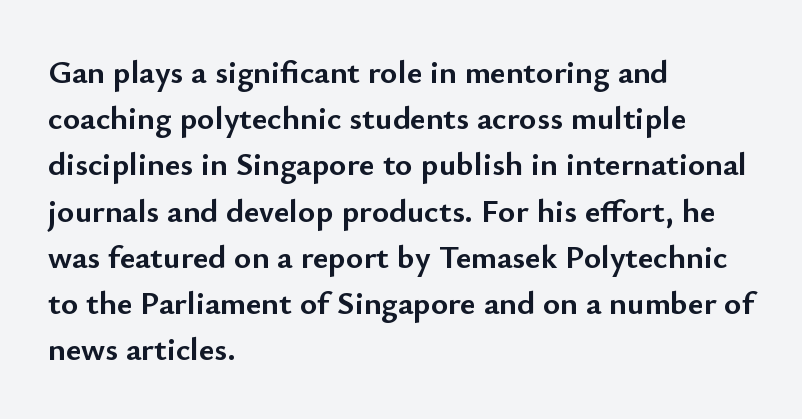
Look at the tracking — it's just the regular setting, nothing added. Varying glyph widths throughout — classic text-font behaviour. Font category for this specimen: sans-serif. Its strokes are broad and dark, the hallmark of bold type. In terms of leading, this rendering sits right in the middle. Beneath every word, the page is bare.
